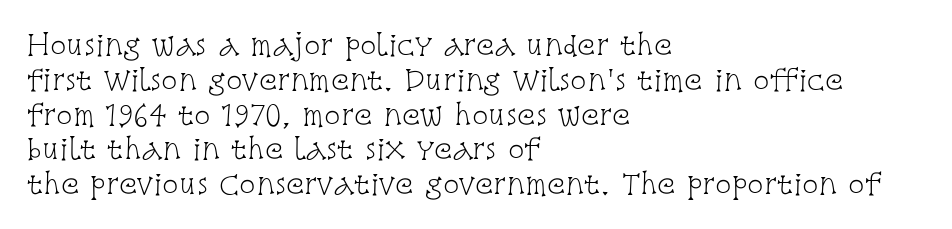
{"italic": "no", "bold": "no", "underline": "no", "align": "left", "line_spacing": "normal", "line_spacing_ratio": 1.29, "letter_spacing": "normal", "letter_spacing_em": 0.0, "glyph_px": 27}
